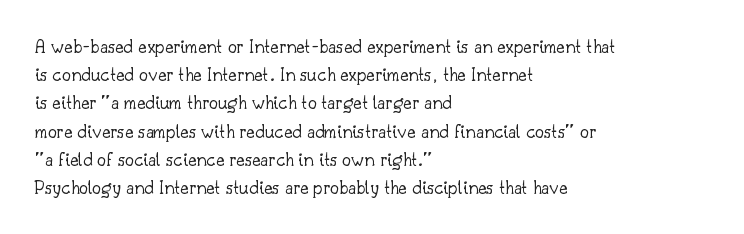
Nobody drew a line under any word here. When letters stand straight like this, we call the style roman or upright. The lines sit at an ordinary, default distance from one another. Summary of weight: not heavy and not bold.
